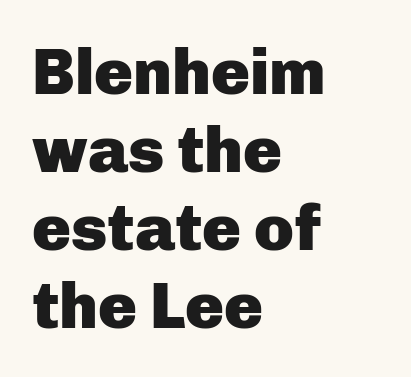
The image shows 65 px heavy sans-serif type, upright; set left-aligned, line spacing 1.2x, normal letter spacing, not underlined; low stroke contrast and a medium x-height.
